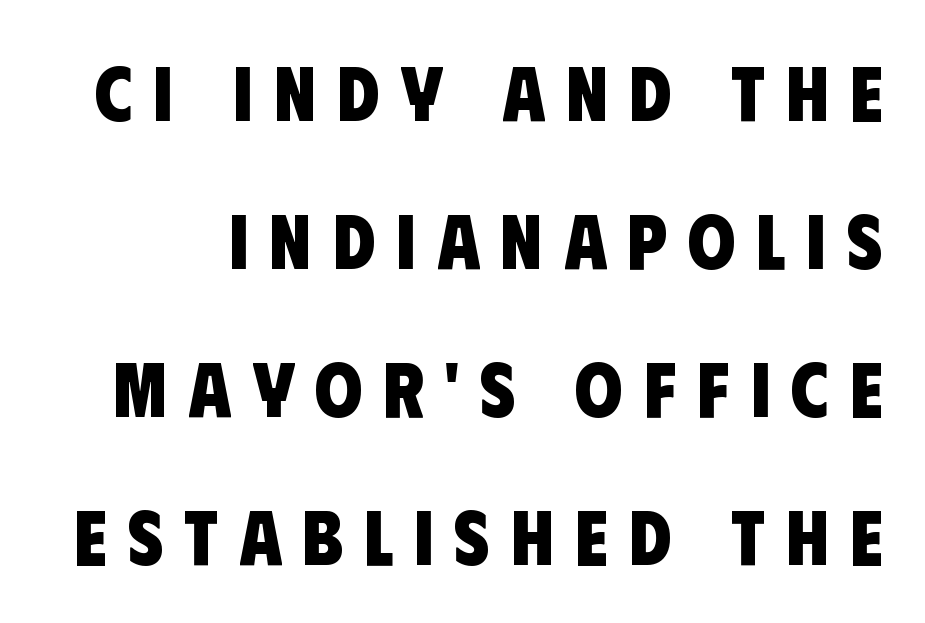
{"serif": "no", "bold": "yes", "weight": "heavy", "width": "condensed", "stroke_contrast": "low", "x_height": "large", "monospaced": "no", "underline": "no", "line_spacing": "loose", "line_spacing_ratio": 1.92, "letter_spacing": "wide", "letter_spacing_em": 0.27, "glyph_px": 77}
